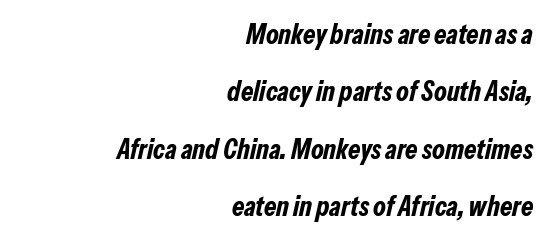
The image shows 28 px bold, condensed type, italic (leaning right); set right-aligned, loose line spacing (2.05x), normal letter spacing, not underlined; low stroke contrast and a medium x-height.
